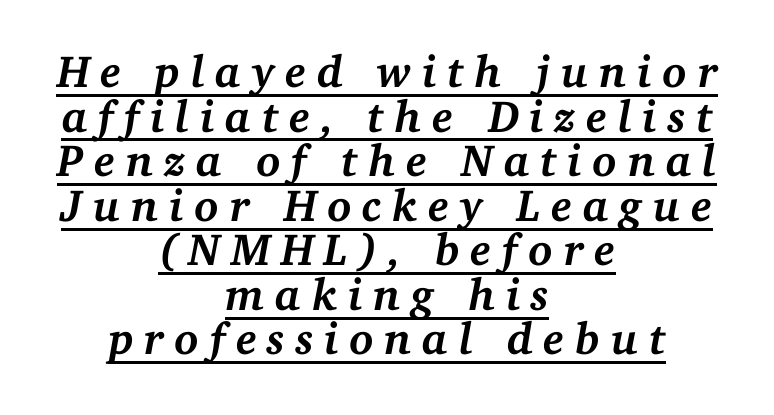
The image shows 45 px semibold serif type, italic (leaning right); set centered, tight line spacing (0.99x), unusually wide letter spacing (+0.23 em), underlined; medium stroke contrast and a medium x-height.
